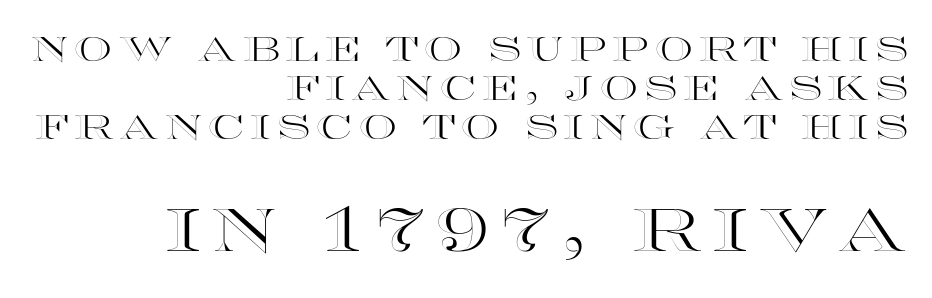
Q: Is the text italic (slanted)? A: No, it is upright.
Q: Is the text underlined? A: No.
Q: How is the paragraph aligned? A: Right-aligned.
Q: Is the spacing between lines tight, normal or loose? A: Tight.
Q: Which block of text is set in a larger size, the first (top) or the second (bottom)? A: The second (bottom) one.
Q: Width (condensed, normal, or wide)? A: Wide.
Q: x-height? A: Large.
Q: Monospaced? A: No.
